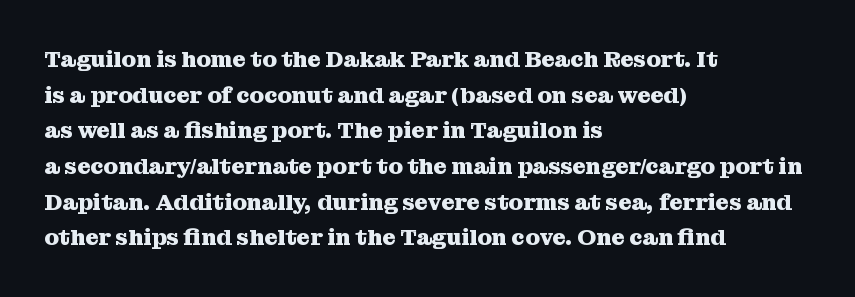
Q: Is the text bold? A: Yes.
Q: Is the text italic (slanted)? A: No, it is upright.
Q: Is the text underlined? A: No.
Q: How is the paragraph aligned? A: Left-aligned.
Q: Is the spacing between letters normal or unusually wide? A: Normal.
Q: Is the spacing between lines tight, normal or loose? A: Normal.
